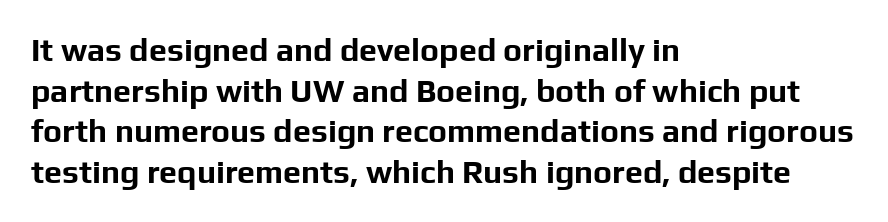
{"serif": "no", "italic": "no", "bold": "yes", "weight": "bold", "width": "normal", "stroke_contrast": "low", "x_height": "medium", "monospaced": "no", "underline": "no", "align": "left", "line_spacing": "normal", "line_spacing_ratio": 1.27, "letter_spacing": "normal", "letter_spacing_em": 0.0, "glyph_px": 32}
